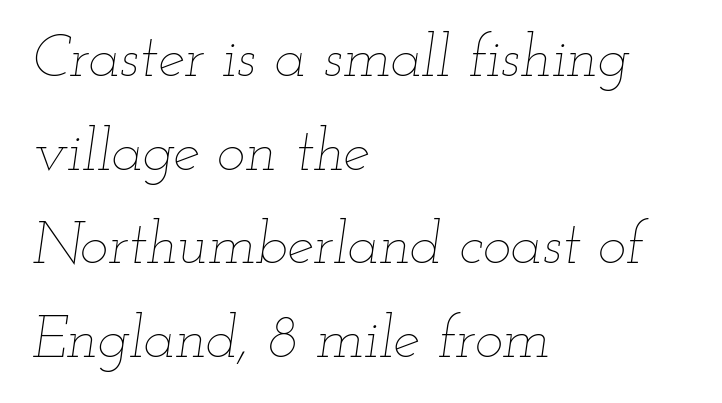
{"italic": "yes", "lean": "right", "slant_degrees": 12, "bold": "no", "weight": "thin", "width": "wide", "stroke_contrast": "low", "x_height": "small", "monospaced": "no", "underline": "no", "align": "left", "line_spacing": "normal", "line_spacing_ratio": 1.56, "letter_spacing": "normal", "letter_spacing_em": 0.0, "glyph_px": 60}
